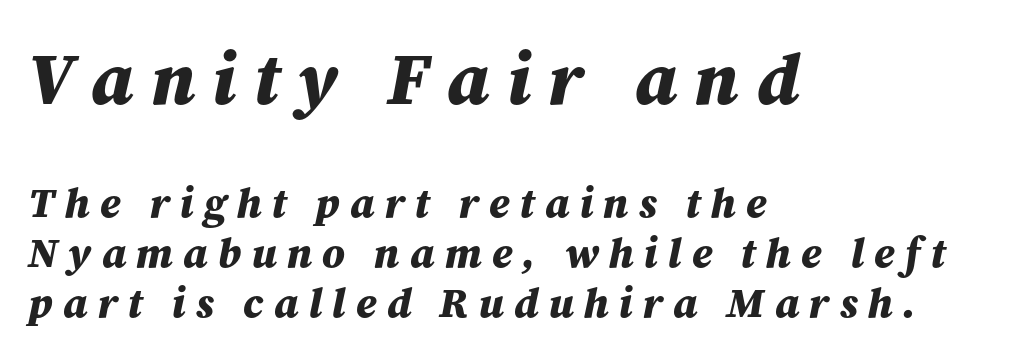
Size contrast runs from large at the top to small at the bottom. The letters advance in unequal steps, a hallmark of proportional type. Is the type bold? Yes — the strokes are clearly thick and heavy. Lines of text with bare space underneath.
